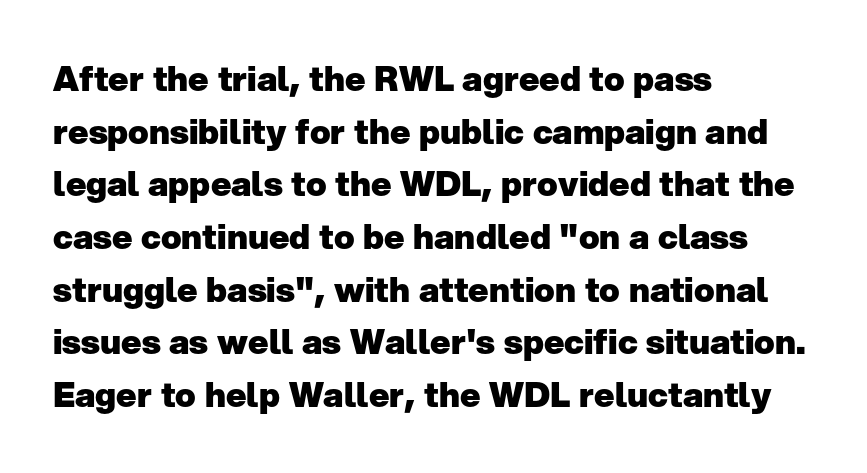
Q: Is the text bold? A: Yes.
Q: Is the text italic (slanted)? A: No, it is upright.
Q: Is the typeface a serif or a sans-serif typeface? A: Sans-serif.
Q: Is the text underlined? A: No.
Q: How is the paragraph aligned? A: Left-aligned.
Q: Is the spacing between letters normal or unusually wide? A: Normal.
Q: Is the spacing between lines tight, normal or loose? A: Normal.
Q: Width (condensed, normal, or wide)? A: Normal.
Q: Stroke contrast? A: Low.
Q: x-height? A: Medium.
Q: Monospaced? A: No.
